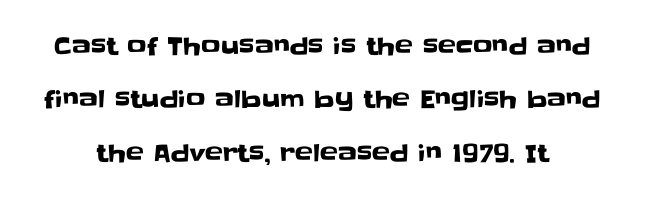
The image shows 24 px text type, upright; set loose line spacing (2.22x), normal letter spacing, not underlined.
